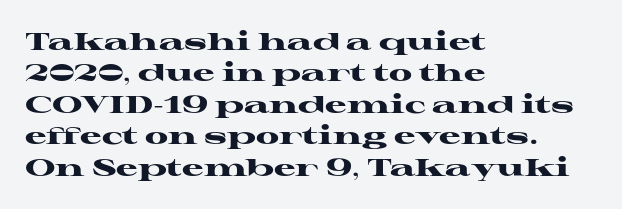
Q: Is the text bold? A: Yes.
Q: Is the text italic (slanted)? A: No, it is upright.
Q: Is the text underlined? A: No.
Q: How is the paragraph aligned? A: Left-aligned.
Q: Is the spacing between letters normal or unusually wide? A: Normal.
Q: Is the spacing between lines tight, normal or loose? A: Normal.
